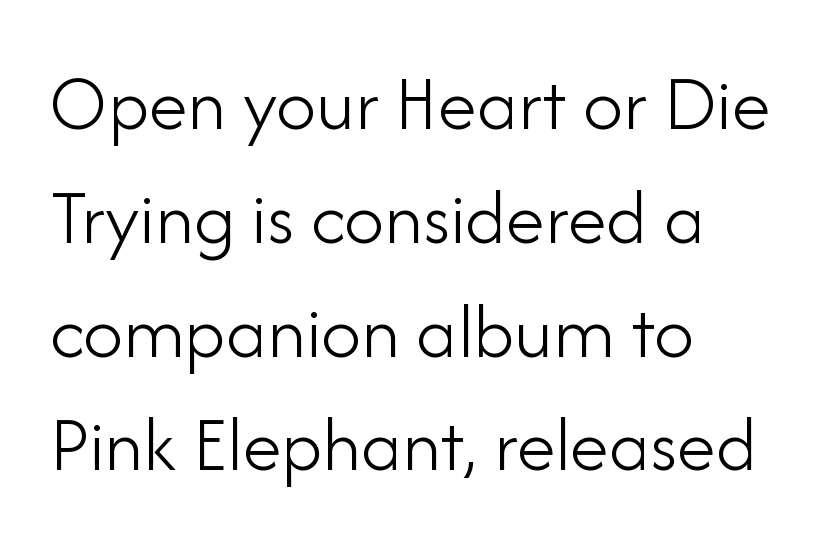
{"serif": "no", "italic": "no", "bold": "no", "weight": "light", "width": "normal", "stroke_contrast": "low", "x_height": "small", "monospaced": "no", "underline": "no", "align": "left", "line_spacing": "normal", "line_spacing_ratio": 1.44, "letter_spacing": "normal", "letter_spacing_em": 0.0, "glyph_px": 79}
